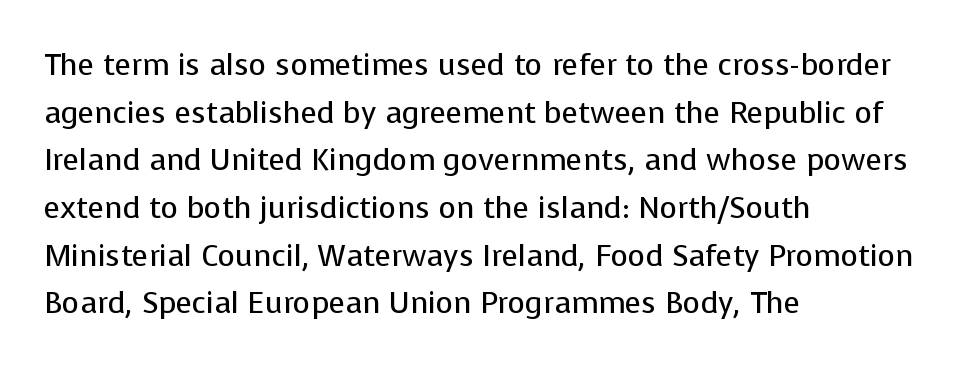
The image shows 30 px regular-weight sans-serif type, upright; set left-aligned, normal line spacing (1.59x), normal letter spacing, not underlined; low stroke contrast and a medium x-height.
